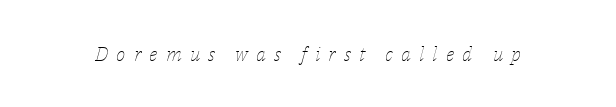
Anything drawn beneath the words? Only blank space. The gaps between neighbouring characters are conspicuously large. Compared with ordinary roman type, these characters are visibly tilted. Stem width sits at or under what a default text font uses.
